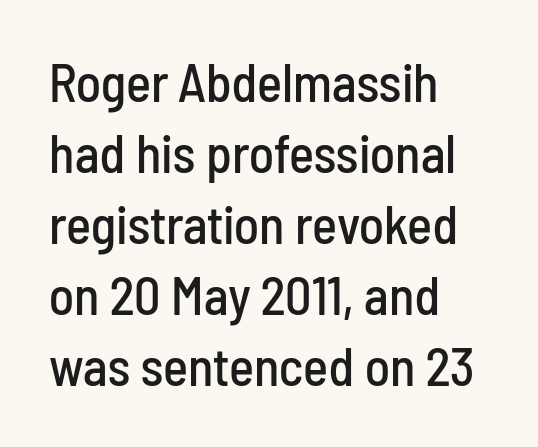
The image shows 53 px condensed sans-serif type, upright; set left-aligned, normal line spacing (1.34x), normal letter spacing, not underlined; low stroke contrast and a medium x-height.
